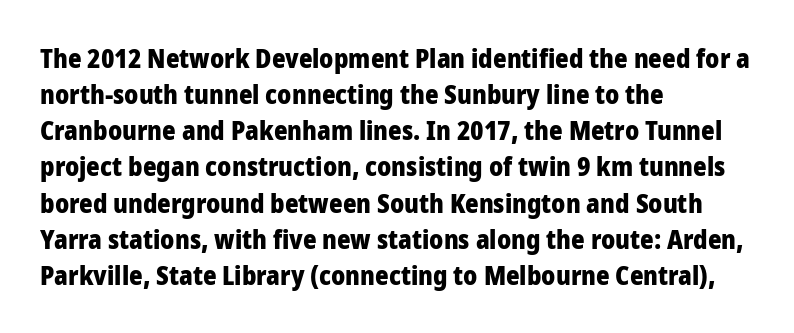
The image shows 26 px bold type, upright; set left-aligned, normal line spacing (1.39x), normal letter spacing, not underlined.
